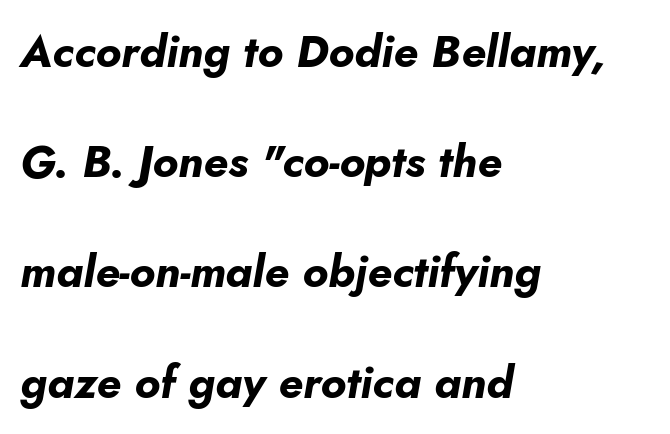
{"italic": "yes", "lean": "right", "slant_degrees": 10, "bold": "yes", "weight": "bold", "width": "normal", "stroke_contrast": "low", "x_height": "small", "monospaced": "no", "underline": "no", "align": "left", "line_spacing": "loose", "line_spacing_ratio": 2.45, "letter_spacing": "normal", "letter_spacing_em": 0.0, "glyph_px": 45}
